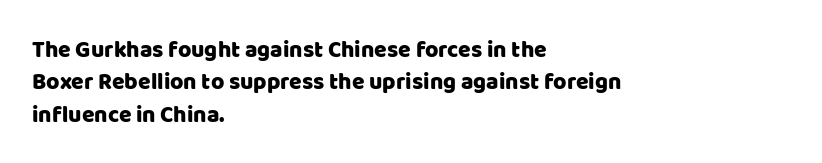
The image shows 23 px text type, upright; set left-aligned, normal line spacing (1.41x), normal letter spacing, not underlined.
